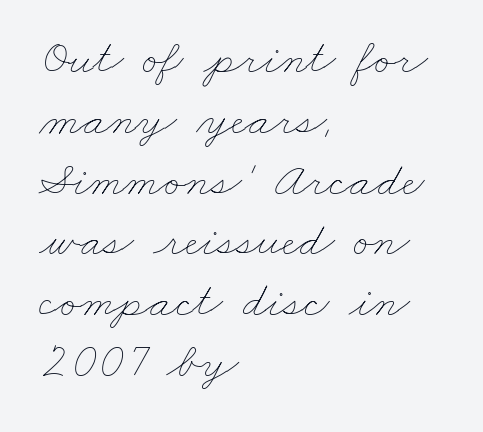
Q: Is the text bold? A: No.
Q: Is the text underlined? A: No.
Q: How is the paragraph aligned? A: Left-aligned.
Q: Is the spacing between letters normal or unusually wide? A: Normal.
Q: Width (condensed, normal, or wide)? A: Wide.
Q: Stroke contrast? A: Low.
Q: x-height? A: Small.
Q: Monospaced? A: No.
